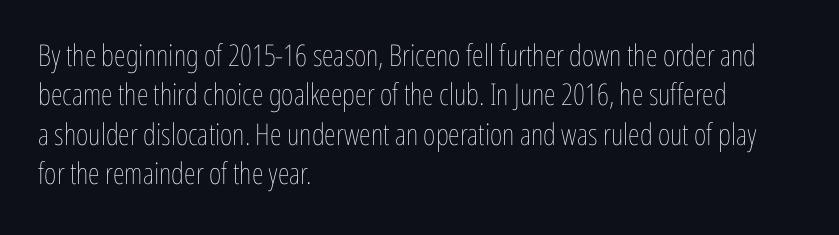
Q: Is the text bold? A: No.
Q: Is the text italic (slanted)? A: No, it is upright.
Q: Is the text underlined? A: No.
Q: How is the paragraph aligned? A: Left-aligned.
Q: Is the spacing between letters normal or unusually wide? A: Normal.
Q: Is the spacing between lines tight, normal or loose? A: Normal.
Q: Width (condensed, normal, or wide)? A: Condensed.
Q: Stroke contrast? A: Low.
Q: x-height? A: Medium.
Q: Monospaced? A: No.
